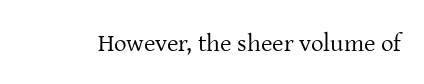
The image shows 25 px text type, upright; set normal letter spacing, not underlined.
